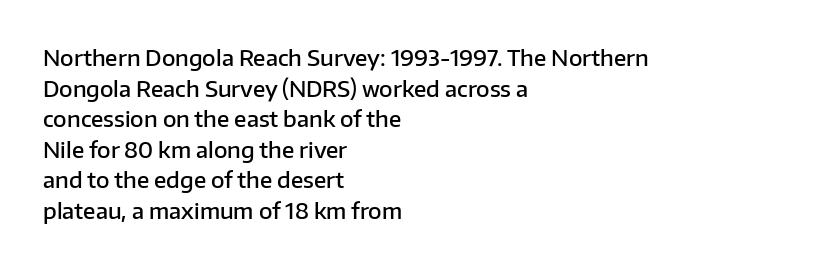
The image shows 22 px text type, upright; set left-aligned, normal line spacing (1.39x), normal letter spacing, not underlined.
